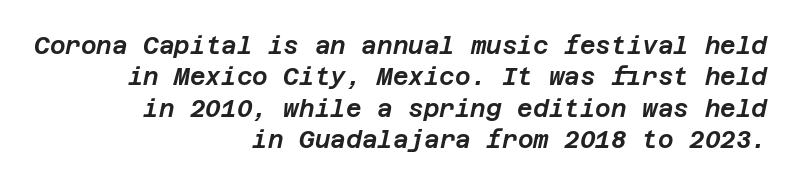
Q: Is the text italic (slanted)? A: Yes, it leans right by about 12 degrees.
Q: Is the text underlined? A: No.
Q: How is the paragraph aligned? A: Right-aligned.
Q: Is the spacing between letters normal or unusually wide? A: Normal.
Q: Is the spacing between lines tight, normal or loose? A: Normal.
